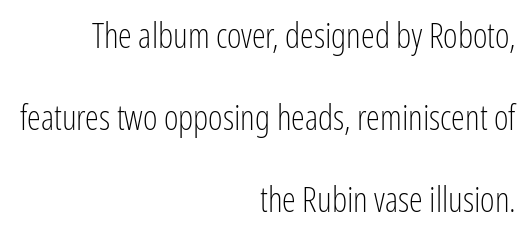
The image shows 35 px light, condensed sans-serif type, upright; set right-aligned, loose line spacing (2.35x), normal letter spacing, not underlined; low stroke contrast and a medium x-height.
